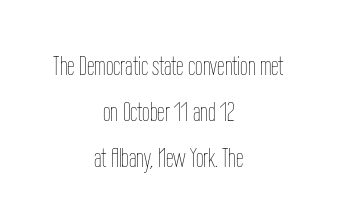
Anything drawn beneath the words? Only blank space. Compared with a typical body face, this is equally light or lighter still. The letterforms sit shoulder to shoulder at normal distance. In CSS terms this would be text-align: center. This is the regular roman posture of the typeface. If you measured baseline to baseline, you'd find a middling distance.
